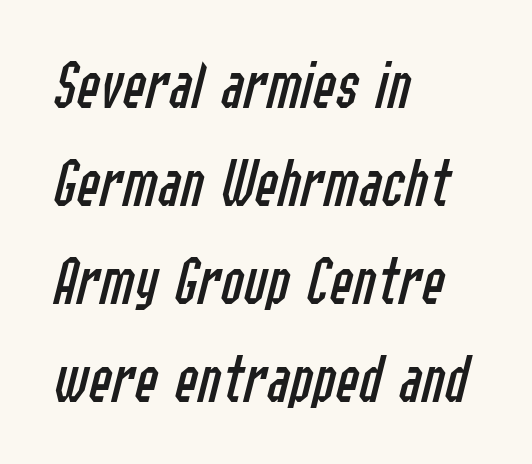
Q: Is the text bold? A: No.
Q: Is the text italic (slanted)? A: Yes, it leans right by about 14 degrees.
Q: Is the text underlined? A: No.
Q: How is the paragraph aligned? A: Left-aligned.
Q: Is the spacing between letters normal or unusually wide? A: Normal.
Q: Is the spacing between lines tight, normal or loose? A: Normal.
Q: Width (condensed, normal, or wide)? A: Condensed.
Q: Stroke contrast? A: Low.
Q: x-height? A: Medium.
Q: Monospaced? A: No.
